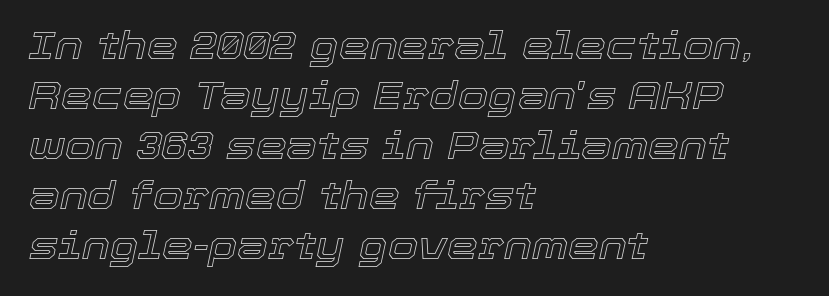
Check the space under the baseline: it is left empty. These lines keep a tight, regular rhythm from letter to letter. Caption: multi-line text, flush left, ragged right. Do the characters align in a grid? No, the font is proportional. The font's italic variant was chosen for this text.
